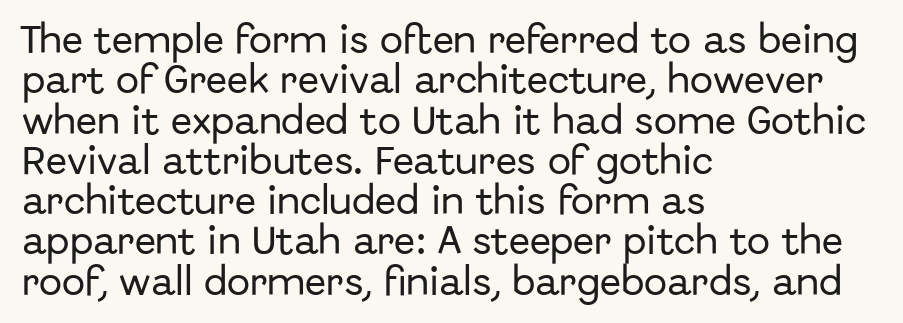
Tracking here is standard; glyphs follow each other at the usual distance. This is the regular roman posture of the typeface. The lines in this sample share a left origin and differ only in where they stop. Think of a printed novel: that variable character pitch is what you see here. The passage shown is typeset with a sans-serif family. In terms of leading, this rendering sits right in the middle.
